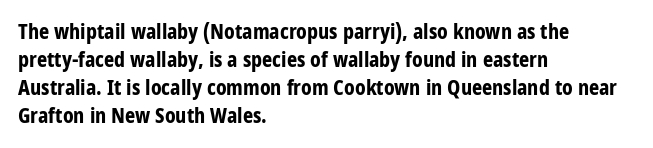
Its strokes are broad and dark, the hallmark of bold type. Plain, unruled lines of type. The paragraph shown leans on its left margin. Reading down the column, the eye jumps a familiar distance to each next line. Vertical strokes here are truly vertical.
